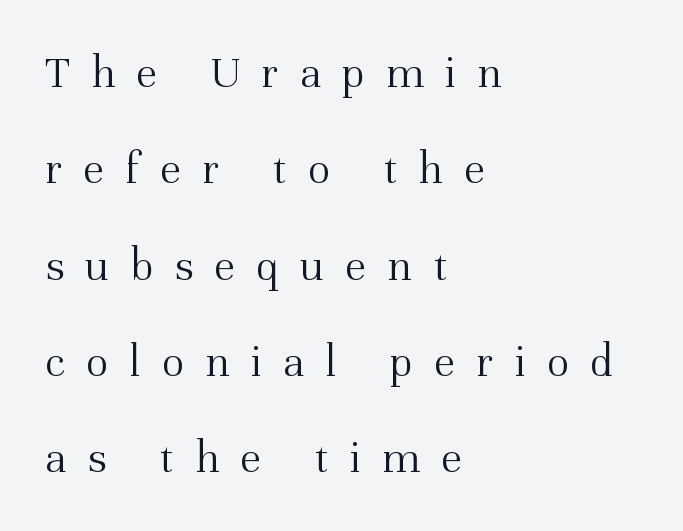
The designer dialed line spacing up above the default. Casual observation: everything's shoved over to the left. I'd call this a serif setting — the letters wear small feet. The space beneath each line is pristine and unruled. Unbolded letterforms with no extra heft. Ascenders rise straight up at ninety degrees.
